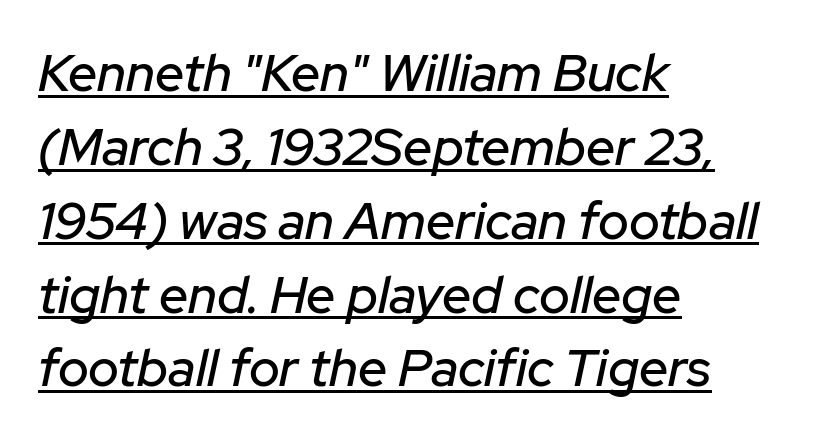
Summary of vertical rhythm: regular, with standard interline spacing. What stands out about the letter spacing? Nothing — it is the standard amount. The ragged edge is on the right, which tells us the setting is flush left. The passage shown leans; its letterforms are oblique. Underlining? Definitely there. You could not count columns in this text — the font is proportionally spaced.
